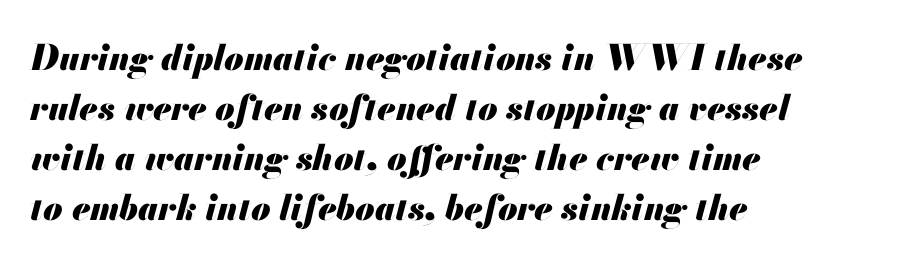
The image shows 35 px heavy type, italic (leaning right); set left-aligned, normal line spacing (1.43x), normal letter spacing, not underlined; medium stroke contrast and a small x-height.
